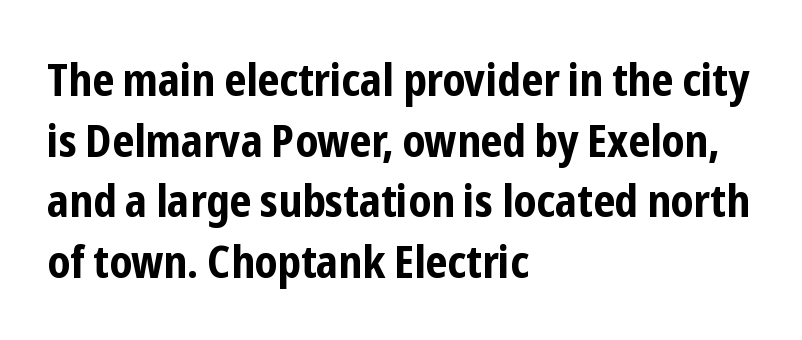
The image shows 45 px bold, condensed sans-serif type, upright; set left-aligned, normal line spacing (1.35x), normal letter spacing, not underlined; low stroke contrast and a medium x-height.
